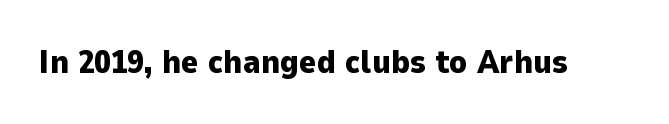
The letters advance in unequal steps, a hallmark of proportional type. Serifs: no, the terminals of the letterforms are clean. The lettering stays uniformly vertical, giving the passage a roman look. How are the letters spaced? Ordinarily, with no added tracking. Only glyphs here, with clear space below each row.
